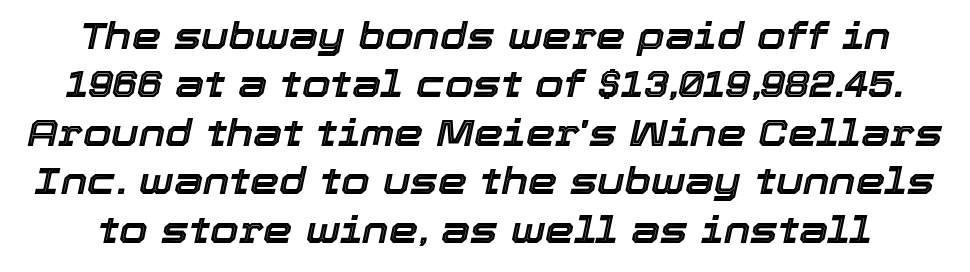
The image shows 37 px text type, italic (leaning right); set normal line spacing (1.31x), normal letter spacing, not underlined; a medium x-height.
